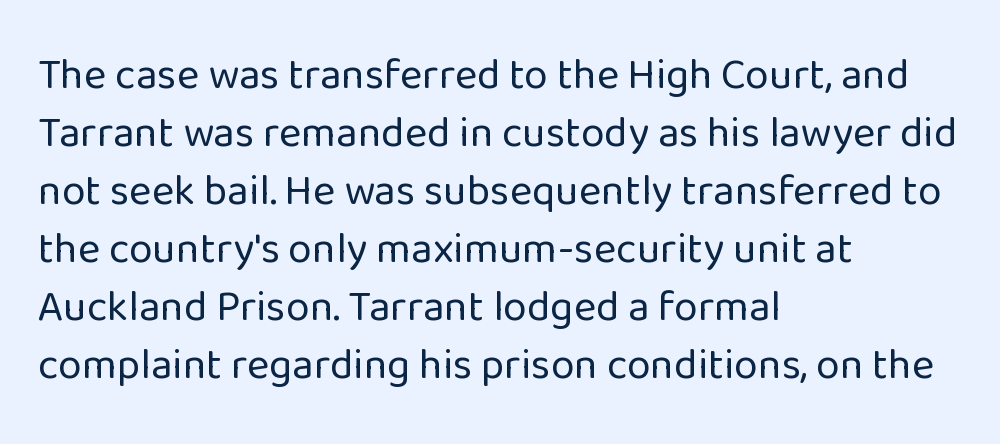
The image shows 43 px regular-weight sans-serif type, upright; set left-aligned, normal line spacing (1.35x), normal letter spacing, not underlined; low stroke contrast and a medium x-height.
